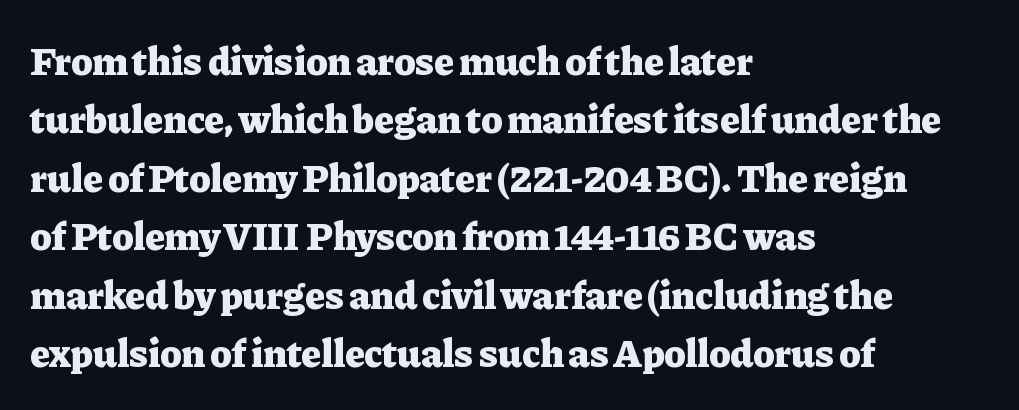
The image shows 40 px heavy serif type, upright; set left-aligned, normal line spacing (1.46x), normal letter spacing, not underlined; low stroke contrast and a medium x-height.
